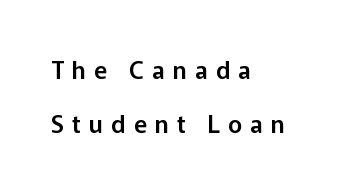
The image shows 24 px text type, upright; set left-aligned, loose line spacing (2.24x), unusually wide letter spacing (+0.34 em), not underlined.
